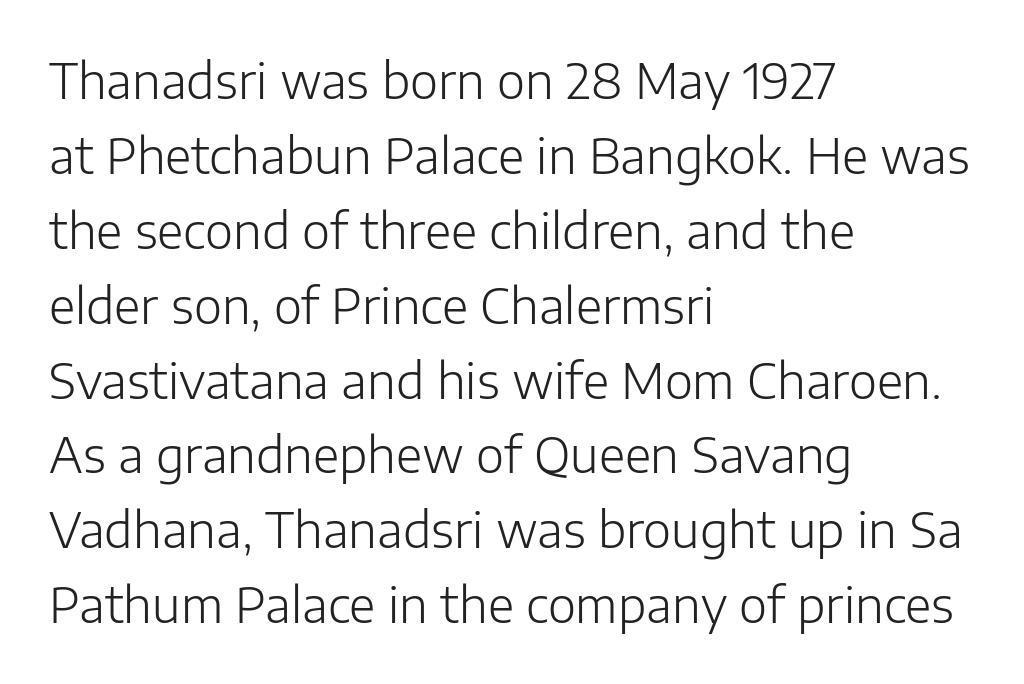
Anything drawn beneath the words? Only blank space. Posture: upright roman. The weight would be labelled regular, book, light, or lighter still. Look at the tracking — it's just the regular setting, nothing added.
